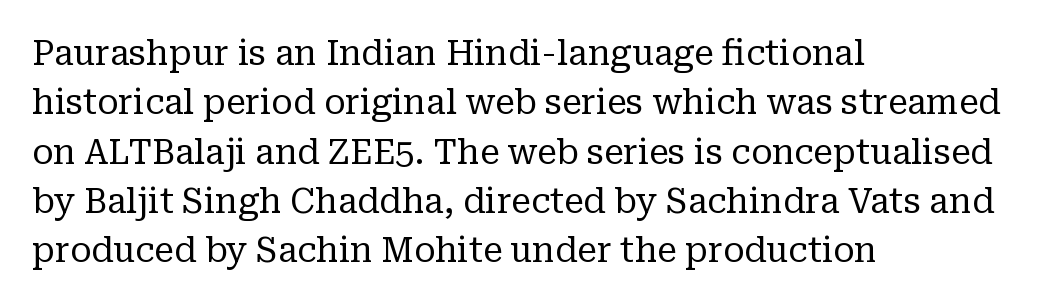
The image shows 35 px regular-weight serif type, upright; set left-aligned, normal line spacing (1.41x), normal letter spacing, not underlined; low stroke contrast and a medium x-height.
